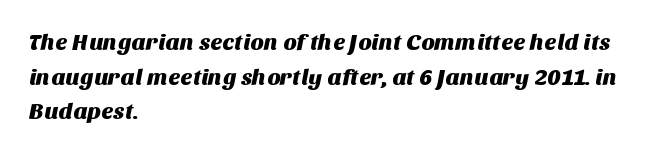
The image shows 23 px text type; set left-aligned, normal line spacing (1.51x), normal letter spacing, not underlined.
